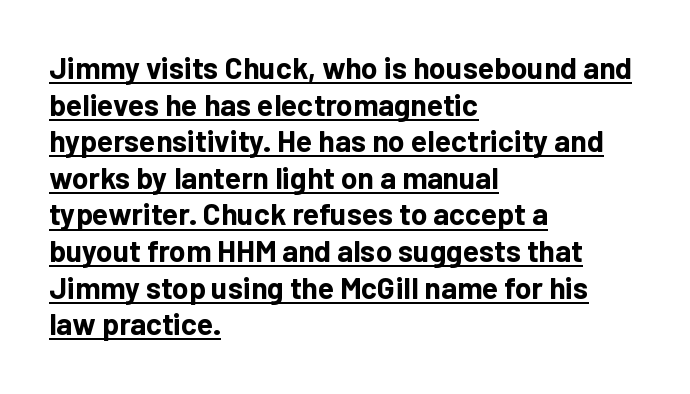
{"serif": "no", "italic": "no", "bold": "yes", "weight": "bold", "width": "normal", "stroke_contrast": "low", "x_height": "medium", "monospaced": "no", "underline": "yes", "align": "left", "line_spacing_ratio": 1.22, "letter_spacing": "normal", "letter_spacing_em": 0.0, "glyph_px": 30}
